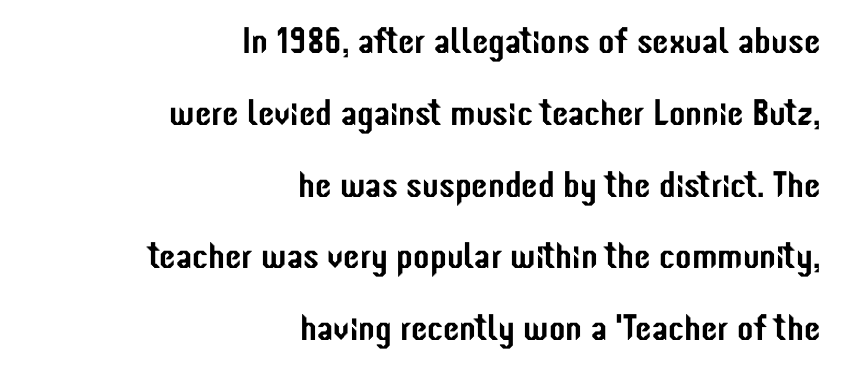
Letterform terminals end flat and unadorned throughout the passage. No italicization has been applied; the sample stays upright. No word sits above an underline. Typeset ragged left — the right edge is the straight one. You could call the tracking neutral — neither tight nor loose.
